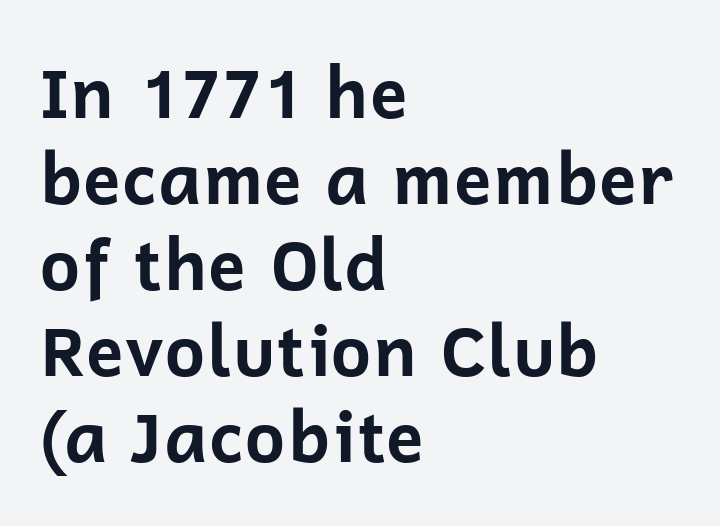
Q: Is the text bold? A: Yes.
Q: Is the text italic (slanted)? A: No, it is upright.
Q: Is the typeface a serif or a sans-serif typeface? A: Sans-serif.
Q: Is the text underlined? A: No.
Q: How is the paragraph aligned? A: Left-aligned.
Q: Is the spacing between letters normal or unusually wide? A: Normal.
Q: Width (condensed, normal, or wide)? A: Normal.
Q: Stroke contrast? A: Low.
Q: x-height? A: Medium.
Q: Monospaced? A: No.
